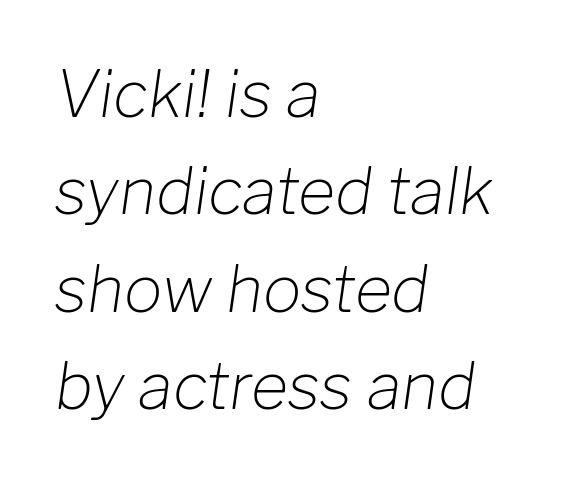
Q: Is the text bold? A: No.
Q: Is the text italic (slanted)? A: Yes, it leans right by about 8 degrees.
Q: Is the text underlined? A: No.
Q: How is the paragraph aligned? A: Left-aligned.
Q: Is the spacing between letters normal or unusually wide? A: Normal.
Q: Is the spacing between lines tight, normal or loose? A: Normal.
Q: Width (condensed, normal, or wide)? A: Normal.
Q: Stroke contrast? A: Low.
Q: x-height? A: Medium.
Q: Monospaced? A: No.
